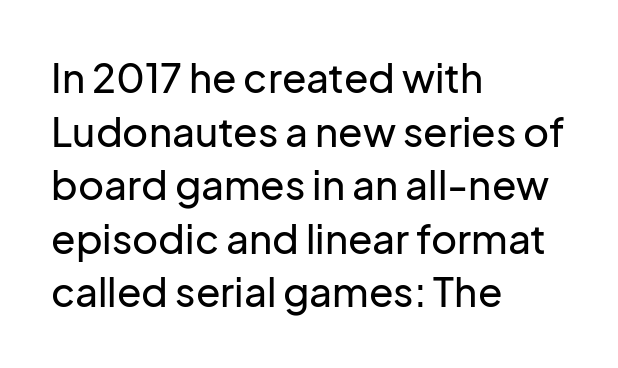
The image shows 40 px sans-serif type, upright; set left-aligned, normal line spacing (1.34x), normal letter spacing, not underlined; low stroke contrast and a medium x-height.
